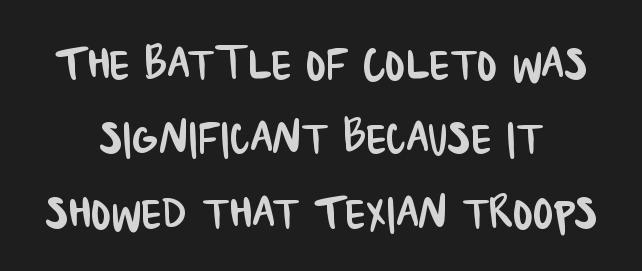
Q: Is the typeface a serif or a sans-serif typeface? A: Sans-serif.
Q: Is the text underlined? A: No.
Q: Is the spacing between letters normal or unusually wide? A: Normal.
Q: Is the spacing between lines tight, normal or loose? A: Normal.
Q: Width (condensed, normal, or wide)? A: Condensed.
Q: Stroke contrast? A: Low.
Q: x-height? A: Large.
Q: Monospaced? A: No.
